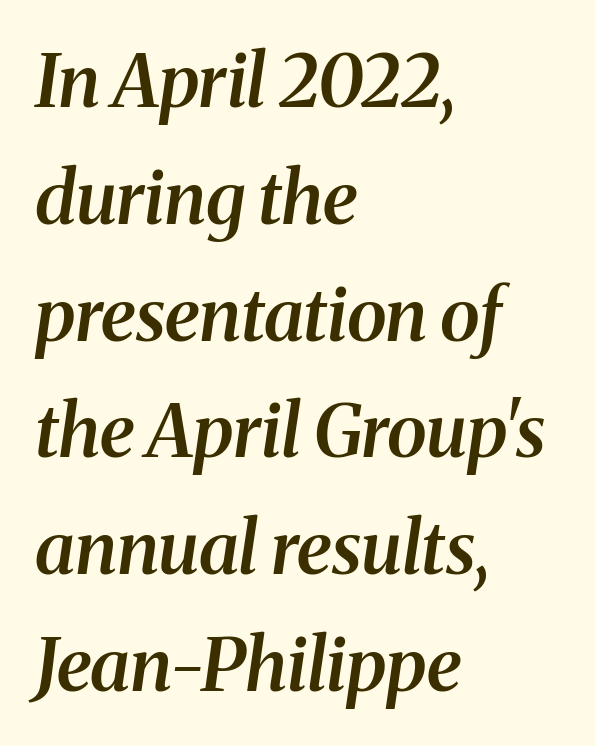
Q: Is the text bold? A: Semi-bold.
Q: Is the text italic (slanted)? A: Yes, it leans right by about 8 degrees.
Q: Is the typeface a serif or a sans-serif typeface? A: Serif.
Q: Is the text underlined? A: No.
Q: How is the paragraph aligned? A: Left-aligned.
Q: Is the spacing between letters normal or unusually wide? A: Normal.
Q: Is the spacing between lines tight, normal or loose? A: Normal.
Q: Width (condensed, normal, or wide)? A: Normal.
Q: Stroke contrast? A: Medium.
Q: x-height? A: Medium.
Q: Monospaced? A: No.
